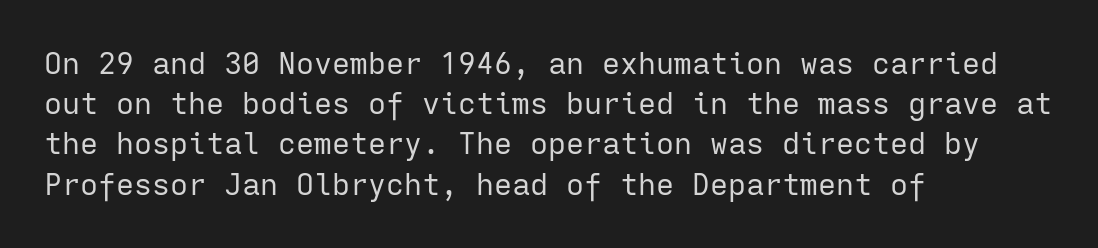
I'd call this a sans setting — the letters go barefoot. The string is rendered with underlining switched off. Do the characters align in a grid? Yes, the font is monospaced. A typesetter would mark this as roman, not italic.
